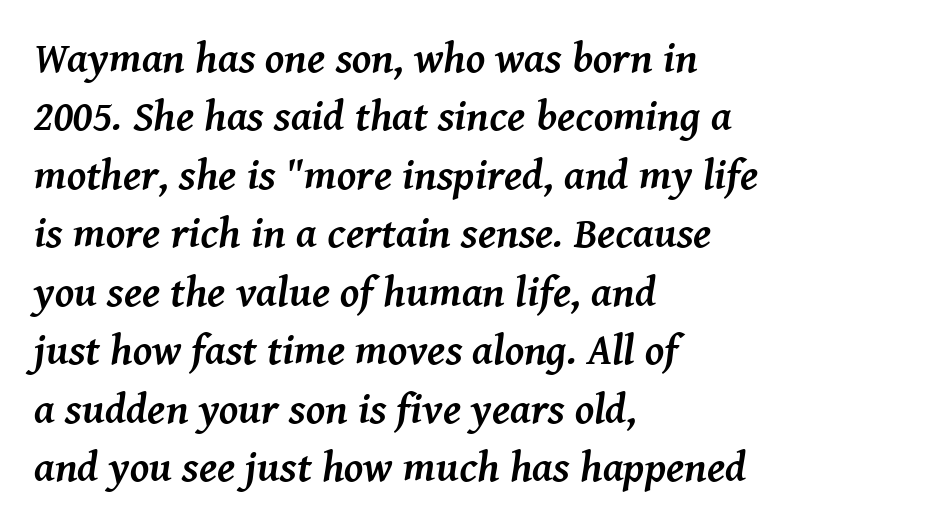
The image shows 43 px semibold serif type, italic (leaning right); set left-aligned, normal line spacing (1.36x), normal letter spacing, not underlined; medium stroke contrast and a medium x-height.
